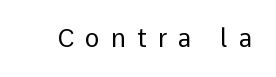
Spacing between characters has been opened up far beyond the box default. Check the space under the baseline: it is left empty. The axis of the letterforms is exactly vertical. The typesetting does not lean heavy: it is not bold.
